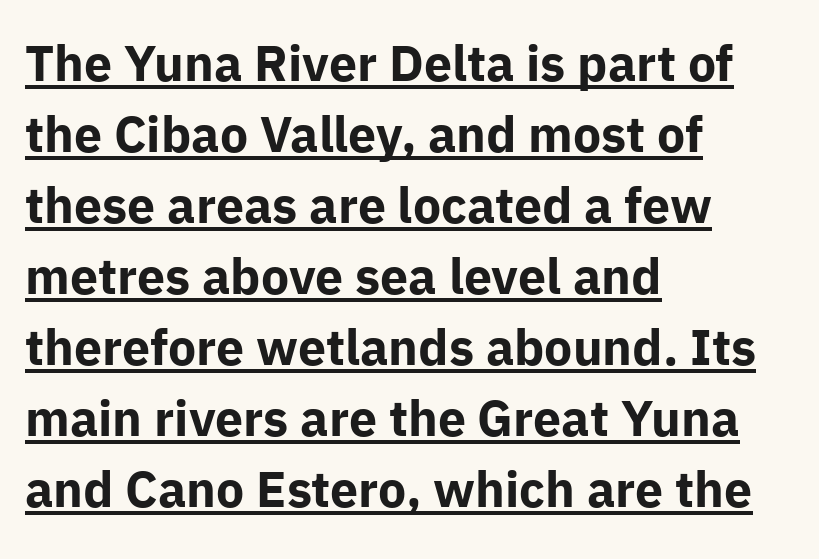
{"serif": "no", "italic": "no", "bold": "yes", "weight": "bold", "width": "normal", "stroke_contrast": "low", "x_height": "medium", "monospaced": "no", "underline": "yes", "align": "left", "line_spacing": "normal", "line_spacing_ratio": 1.42, "letter_spacing": "normal", "letter_spacing_em": 0.0, "glyph_px": 50}
